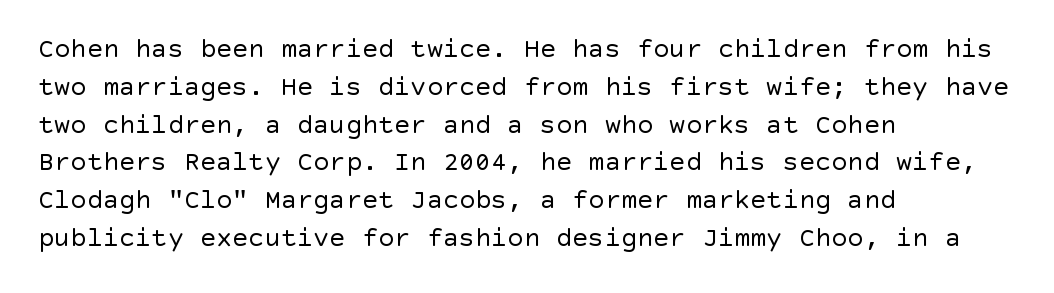
{"italic": "no", "bold": "no", "underline": "no", "align": "left", "line_spacing": "normal", "line_spacing_ratio": 1.4, "letter_spacing": "normal", "letter_spacing_em": 0.0, "glyph_px": 27}
